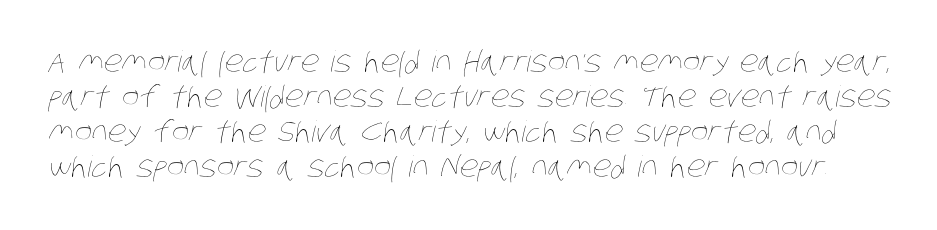
{"bold": "no", "weight": "thin", "width": "condensed", "stroke_contrast": "low", "x_height": "large", "monospaced": "no", "underline": "no", "line_spacing_ratio": 1.21, "letter_spacing": "normal", "letter_spacing_em": 0.0, "glyph_px": 29}
